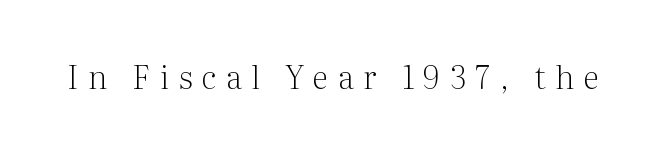
The image shows 32 px light serif type, upright; set unusually wide letter spacing (+0.3 em), not underlined; medium stroke contrast and a medium x-height.
